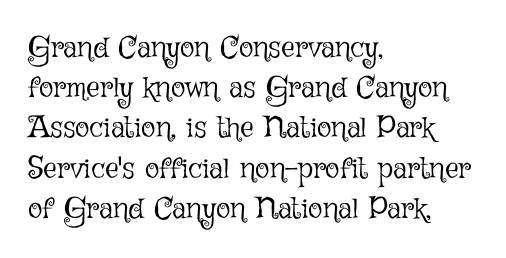
{"italic": "no", "bold": "no", "weight": "light", "width": "normal", "stroke_contrast": "low", "x_height": "medium", "monospaced": "no", "underline": "no", "align": "left", "line_spacing": "normal", "line_spacing_ratio": 1.34, "letter_spacing": "normal", "letter_spacing_em": 0.0, "glyph_px": 30}
